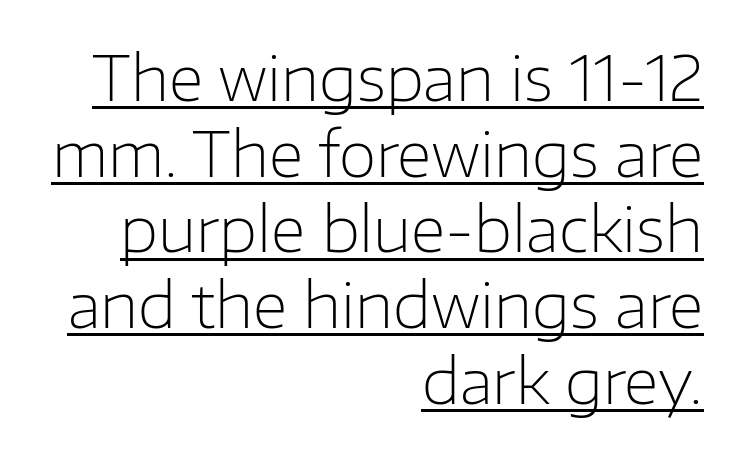
Q: Is the text bold? A: No.
Q: Is the text italic (slanted)? A: No, it is upright.
Q: Is the typeface a serif or a sans-serif typeface? A: Sans-serif.
Q: Is the text underlined? A: Yes.
Q: How is the paragraph aligned? A: Right-aligned.
Q: Is the spacing between letters normal or unusually wide? A: Normal.
Q: Width (condensed, normal, or wide)? A: Normal.
Q: Stroke contrast? A: Low.
Q: x-height? A: Medium.
Q: Monospaced? A: No.
